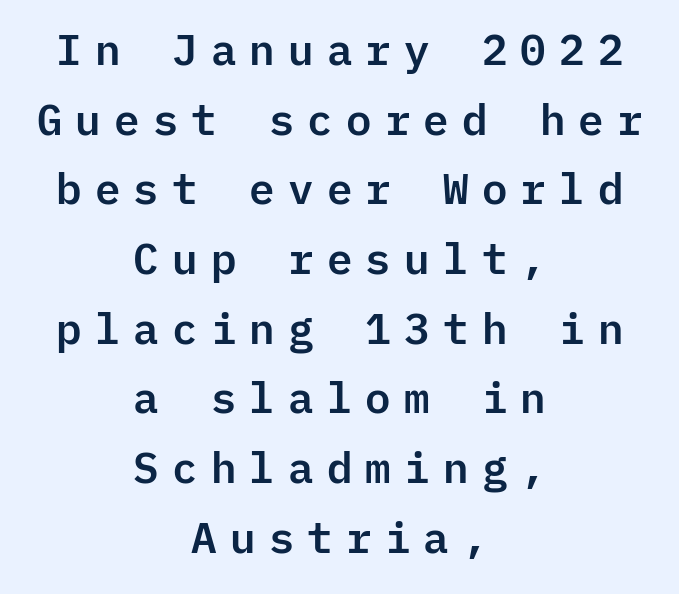
Whoever set this chose a conventional vertical rhythm. The typesetter chose a symmetrical, centered arrangement here. Beneath every word, the page is bare. Are there feet on the stems? There aren't — it's a sans.
